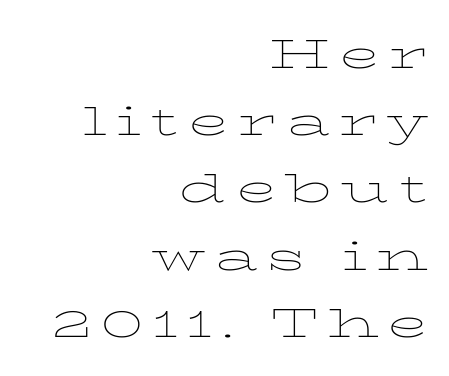
Q: Is the text bold? A: No.
Q: Is the text italic (slanted)? A: No, it is upright.
Q: Is the typeface a serif or a sans-serif typeface? A: Serif.
Q: Is the text underlined? A: No.
Q: How is the paragraph aligned? A: Right-aligned.
Q: Is the spacing between letters normal or unusually wide? A: Unusually wide.
Q: Is the spacing between lines tight, normal or loose? A: Normal.
Q: Width (condensed, normal, or wide)? A: Wide.
Q: Stroke contrast? A: Low.
Q: x-height? A: Medium.
Q: Monospaced? A: No.
